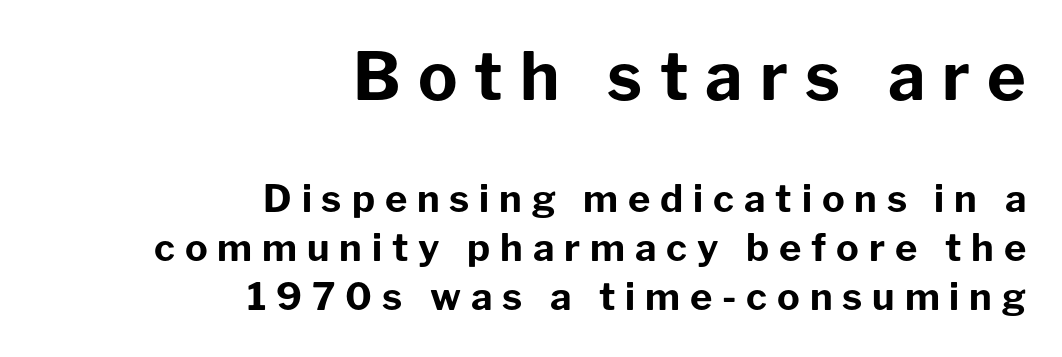
{"serif": "no", "italic": "no", "bold": "yes", "weight": "bold", "width": "normal", "stroke_contrast": "low", "x_height": "medium", "monospaced": "no", "underline": "no", "align": "right", "line_spacing": "normal", "line_spacing_ratio": 1.3, "letter_spacing": "wide", "letter_spacing_em": 0.26, "larger_block": "first", "size_ratio": 1.74, "glyph_px": 66}
